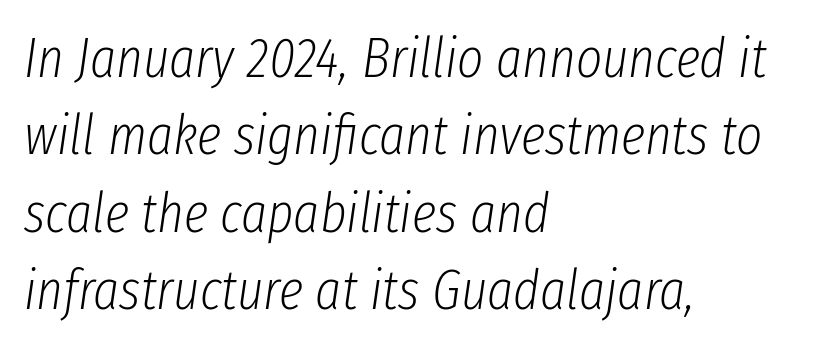
Each word holds together tightly as a unit, with standard inter-letter gaps. Beneath every word, the page is bare. Leading matches the norm, producing a regular column. Every character sits at an angle, as italics do.
